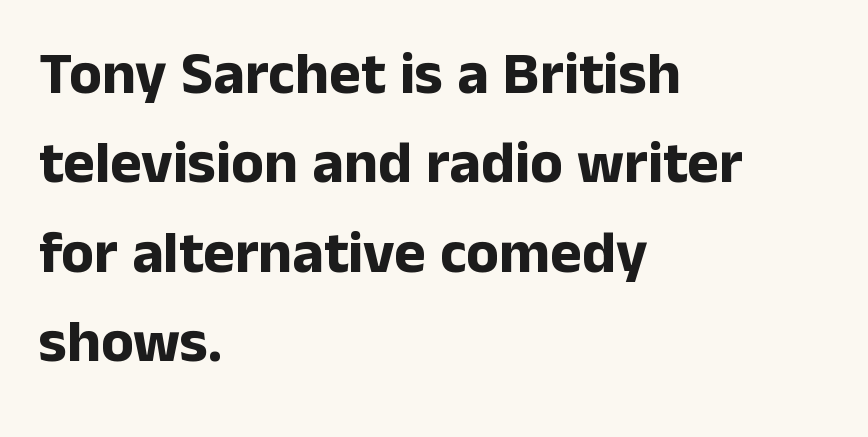
{"serif": "no", "italic": "no", "bold": "yes", "weight": "bold", "width": "normal", "stroke_contrast": "low", "x_height": "medium", "monospaced": "no", "underline": "no", "align": "left", "line_spacing": "normal", "line_spacing_ratio": 1.49, "letter_spacing": "normal", "letter_spacing_em": 0.0, "glyph_px": 60}
